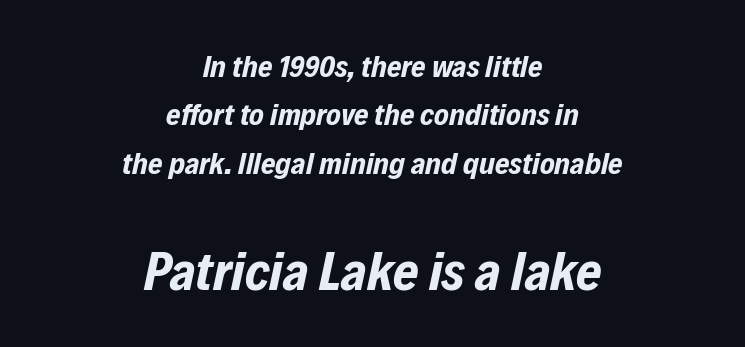
{"italic": "yes", "lean": "right", "slant_degrees": 12, "bold": "yes", "weight": "bold", "width": "condensed", "stroke_contrast": "low", "x_height": "medium", "monospaced": "no", "underline": "no", "align": "center", "line_spacing": "normal", "line_spacing_ratio": 1.56, "letter_spacing": "normal", "letter_spacing_em": 0.0, "larger_block": "second", "size_ratio": 1.77, "glyph_px": 55}
